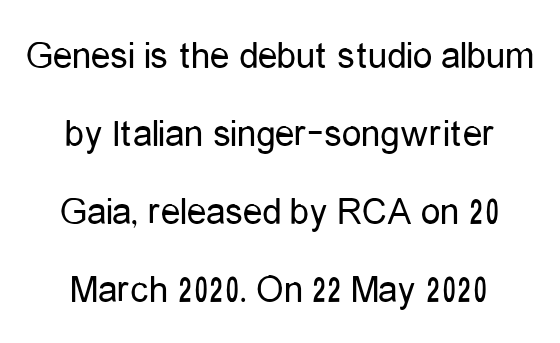
The image shows 39 px regular-weight, condensed sans-serif type, upright; set centered, loose line spacing (2.0x), normal letter spacing, not underlined; low stroke contrast and a medium x-height.
